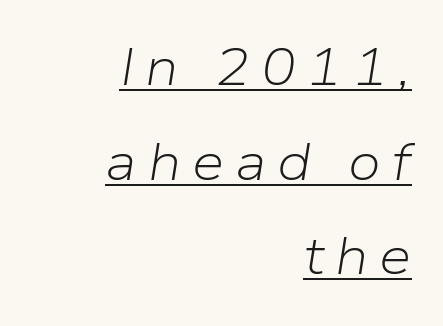
Q: Is the text bold? A: No.
Q: Is the text italic (slanted)? A: Yes, it leans right by about 9 degrees.
Q: Is the text underlined? A: Yes.
Q: How is the paragraph aligned? A: Right-aligned.
Q: Is the spacing between letters normal or unusually wide? A: Unusually wide.
Q: Width (condensed, normal, or wide)? A: Normal.
Q: Stroke contrast? A: Low.
Q: x-height? A: Medium.
Q: Monospaced? A: No.
